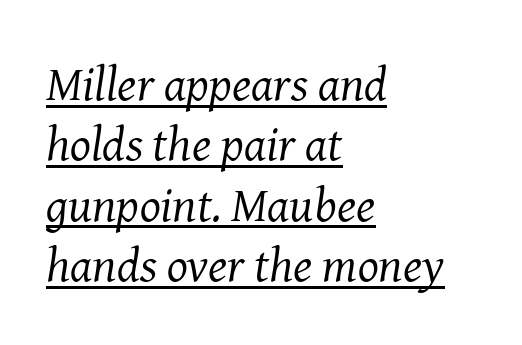
The image shows 49 px regular-weight serif type, italic (leaning right); set left-aligned, line spacing 1.23x, normal letter spacing, underlined; medium stroke contrast and a medium x-height.
